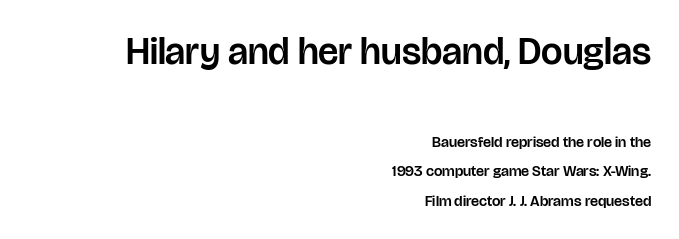
Q: Is the text italic (slanted)? A: No, it is upright.
Q: Is the typeface a serif or a sans-serif typeface? A: Sans-serif.
Q: Is the text underlined? A: No.
Q: How is the paragraph aligned? A: Right-aligned.
Q: Is the spacing between letters normal or unusually wide? A: Normal.
Q: Is the spacing between lines tight, normal or loose? A: Loose.
Q: Which block of text is set in a larger size, the first (top) or the second (bottom)? A: The first (top) one.
Q: Width (condensed, normal, or wide)? A: Normal.
Q: Stroke contrast? A: Low.
Q: x-height? A: Large.
Q: Monospaced? A: No.
